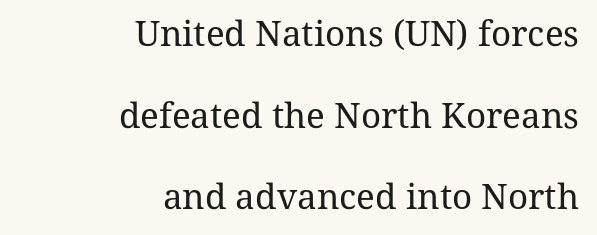
These lines are rendered in a variable-pitch font. Each new line begins a long way beneath the previous one. Words float on clear page, feet unadorned. The passage shown has conventional tracking throughout. The letters carry serifs — small finishing strokes at the ends of their stems. Line ends are locked; line starts wander.
